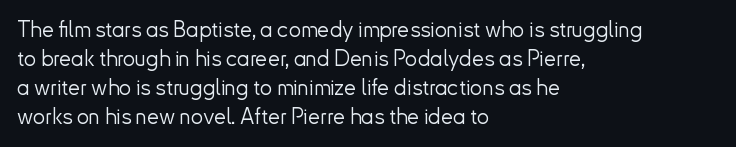
Tall strokes in this sample are plumb rather than angled. The passage shown has conventional tracking throughout. Every row of glyphs begins at an identical x-position on the left. A normal amount of white space separates one row of letters from the next. Type without underlining.
